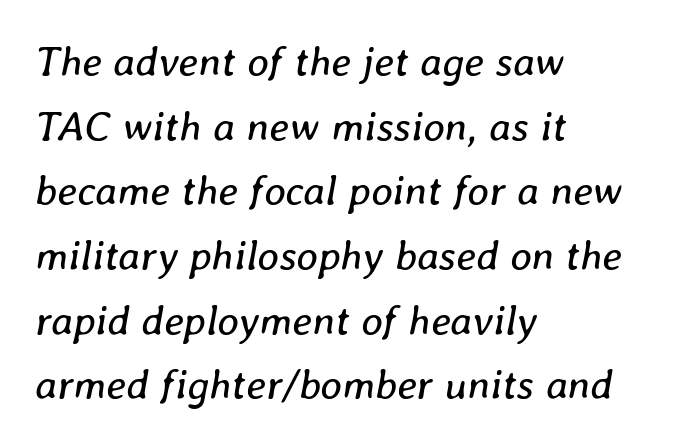
These lines stack with their left ends in a neat column. Students, observe: this is what conventionally led text looks like. Nobody drew a line under any word here. This sample uses plain, unmodified letter spacing. The glyphs look as if they've been sheared to an angle.
